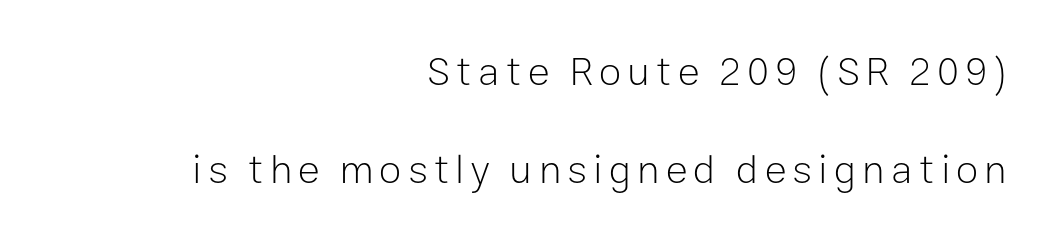
{"serif": "no", "italic": "no", "bold": "no", "weight": "light", "width": "normal", "stroke_contrast": "low", "x_height": "medium", "monospaced": "no", "underline": "no", "align": "right", "line_spacing": "loose", "line_spacing_ratio": 2.39, "glyph_px": 41}
